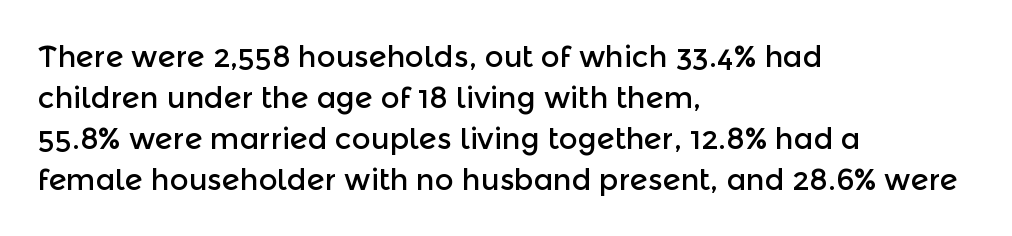
Look at the tracking — it's just the regular setting, nothing added. Character widths vary here, with narrow letters taking less room than wide ones. Style check: upright. Rule under the text: the space is simply empty.
